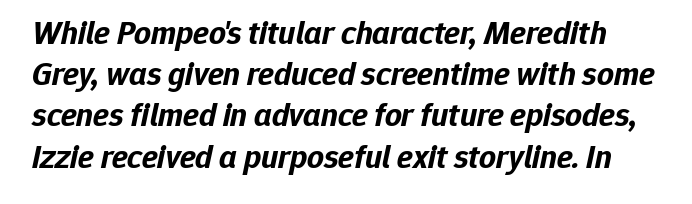
Q: Is the text bold? A: Yes.
Q: Is the text italic (slanted)? A: Yes, it leans right by about 12 degrees.
Q: Is the text underlined? A: No.
Q: Is the spacing between letters normal or unusually wide? A: Normal.
Q: Is the spacing between lines tight, normal or loose? A: Normal.
Q: Width (condensed, normal, or wide)? A: Normal.
Q: Stroke contrast? A: Low.
Q: x-height? A: Medium.
Q: Monospaced? A: No.
